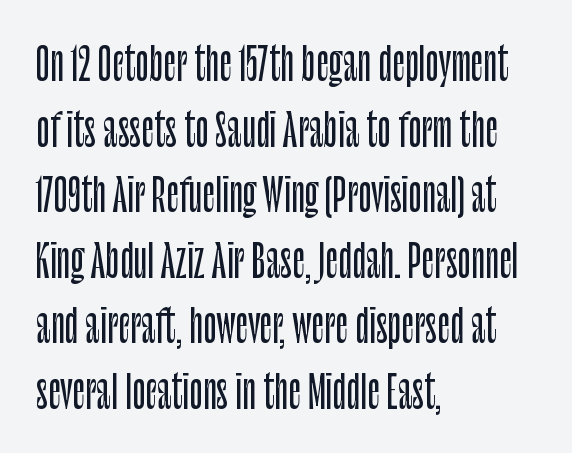
The image shows 44 px condensed sans-serif type, upright; set left-aligned, normal line spacing (1.49x), normal letter spacing, not underlined; low stroke contrast and a large x-height.
